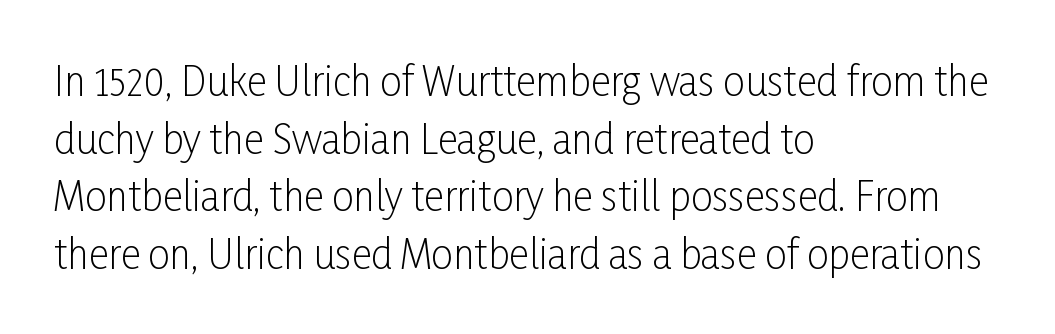
Summary of weight: not heavy and not bold. Check under the words: just untouched page. This sample keeps an unexceptional amount of space between lines. Rendered with straight, roman letterforms. Font category for this specimen: sans-serif. The passage shown has conventional tracking throughout.
